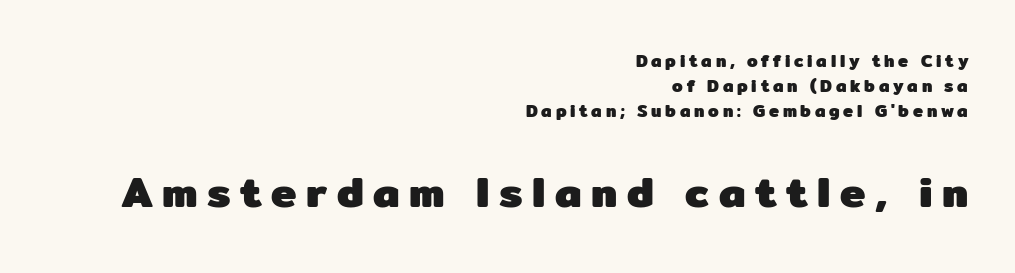
{"serif": "no", "italic": "no", "bold": "yes", "weight": "heavy", "width": "normal", "stroke_contrast": "low", "x_height": "medium", "monospaced": "no", "underline": "no", "align": "right", "line_spacing": "normal", "line_spacing_ratio": 1.48, "letter_spacing": "wide", "letter_spacing_em": 0.22, "larger_block": "second", "size_ratio": 2.53, "glyph_px": 43}
